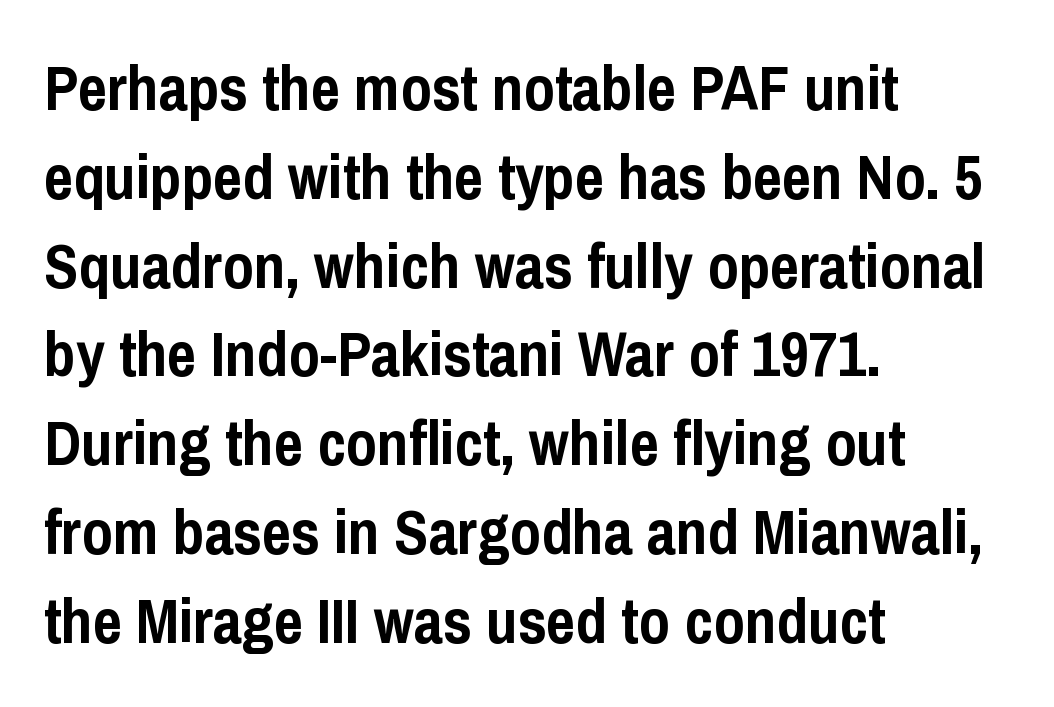
No extra tracking has been applied to these lines. Each row of text sits above clean, open space. A typesetter would label this face a sans. If you drew a ruler down the left edge, every line would touch it. In terms of leading, this rendering sits right in the middle. What weight is shown? A full bold with thick strokes.
